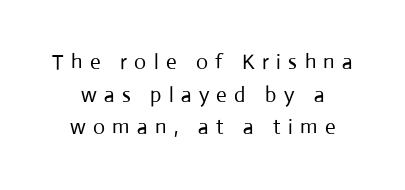
The image shows 21 px text type, upright; set normal line spacing (1.55x), unusually wide letter spacing (+0.35 em), not underlined.
